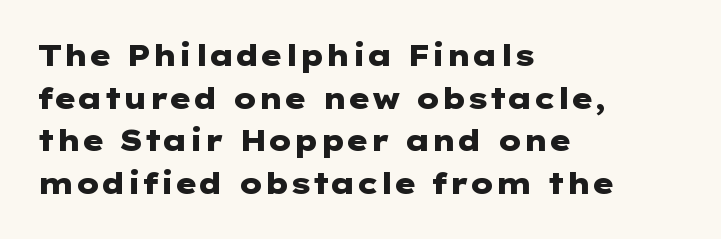
The image shows 29 px heavy, wide sans-serif type, upright; set left-aligned, normal line spacing (1.47x), normal letter spacing, not underlined; low stroke contrast and a medium x-height.
